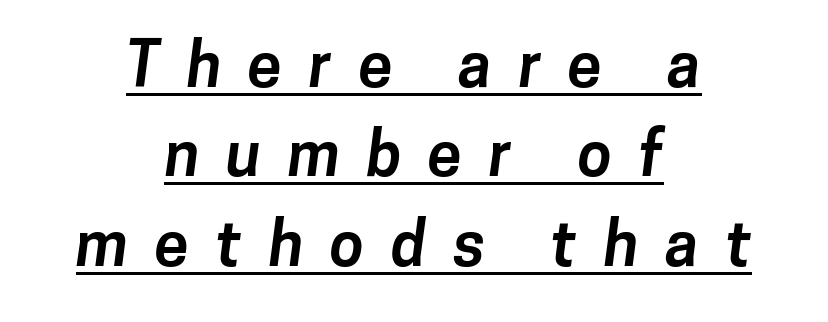
The image shows 62 px bold sans-serif type; set centered, normal line spacing (1.44x), unusually wide letter spacing (+0.43 em), underlined; low stroke contrast and a medium x-height.
